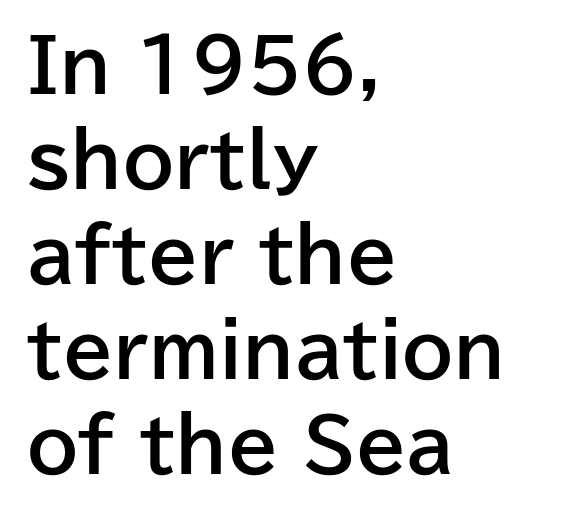
Q: Is the text bold? A: Yes.
Q: Is the text italic (slanted)? A: No, it is upright.
Q: Is the typeface a serif or a sans-serif typeface? A: Sans-serif.
Q: Is the text underlined? A: No.
Q: How is the paragraph aligned? A: Left-aligned.
Q: Is the spacing between letters normal or unusually wide? A: Normal.
Q: Is the spacing between lines tight, normal or loose? A: Normal.
Q: Width (condensed, normal, or wide)? A: Normal.
Q: Stroke contrast? A: Low.
Q: x-height? A: Medium.
Q: Monospaced? A: No.
